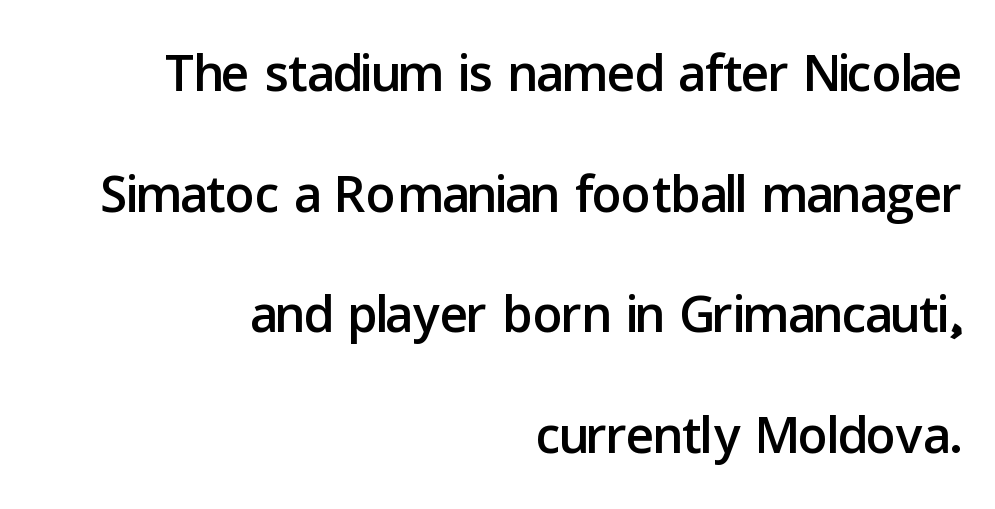
The image shows 74 px sans-serif type, upright; set right-aligned, normal line spacing (1.63x), normal letter spacing, not underlined; low stroke contrast and a medium x-height.
